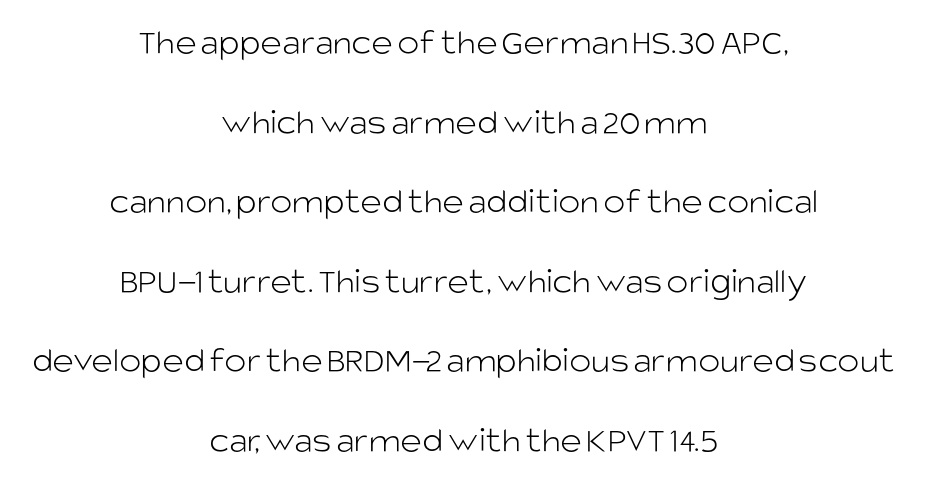
The image shows 37 px light sans-serif type, upright; set centered, loose line spacing (2.15x), normal letter spacing, not underlined; low stroke contrast and a large x-height.
